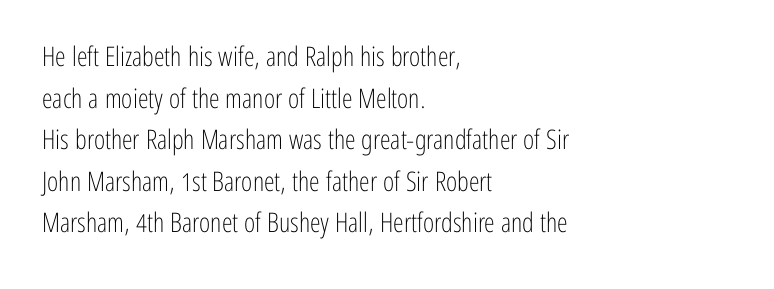
Q: Is the text bold? A: No.
Q: Is the text italic (slanted)? A: No, it is upright.
Q: Is the text underlined? A: No.
Q: How is the paragraph aligned? A: Left-aligned.
Q: Is the spacing between letters normal or unusually wide? A: Normal.
Q: Is the spacing between lines tight, normal or loose? A: Normal.
